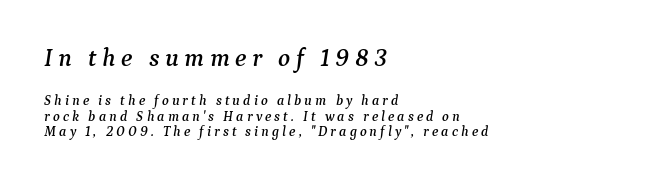
{"italic": "yes", "lean": "right", "slant_degrees": 9, "underline": "no", "align": "left", "line_spacing": "tight", "line_spacing_ratio": 1.12, "letter_spacing": "wide", "letter_spacing_em": 0.22, "larger_block": "first", "size_ratio": 1.79, "glyph_px": 25}
